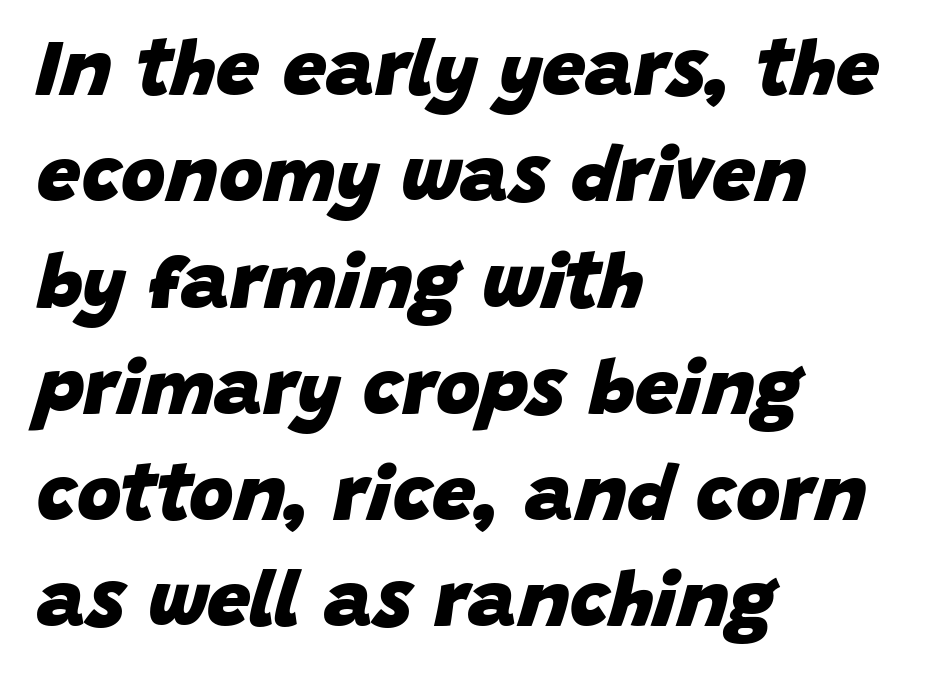
Q: Is the text bold? A: Yes.
Q: Is the text italic (slanted)? A: Yes, it leans right by about 15 degrees.
Q: Is the text underlined? A: No.
Q: How is the paragraph aligned? A: Left-aligned.
Q: Is the spacing between letters normal or unusually wide? A: Normal.
Q: Is the spacing between lines tight, normal or loose? A: Normal.
Q: Width (condensed, normal, or wide)? A: Normal.
Q: Stroke contrast? A: Low.
Q: x-height? A: Large.
Q: Monospaced? A: No.
